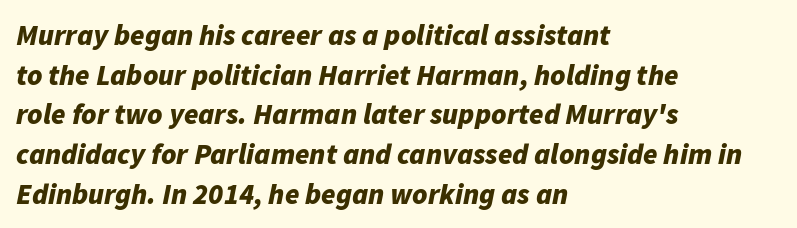
The image shows 29 px bold type, italic (leaning right); set left-aligned, normal line spacing (1.37x), normal letter spacing, not underlined; low stroke contrast and a medium x-height.
